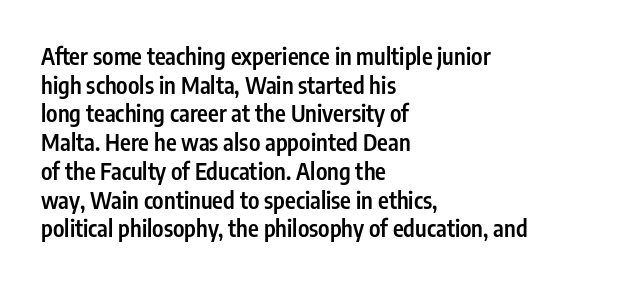
The image shows 23 px text type, upright; set left-aligned, normal line spacing (1.25x), normal letter spacing, not underlined.
